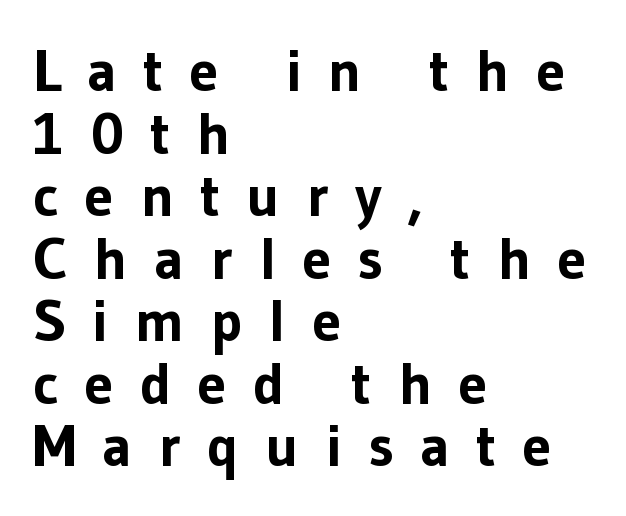
{"serif": "no", "italic": "no", "bold": "yes", "weight": "bold", "width": "normal", "stroke_contrast": "low", "x_height": "medium", "monospaced": "no", "underline": "no", "align": "left", "line_spacing": "tight", "line_spacing_ratio": 1.06, "letter_spacing": "wide", "letter_spacing_em": 0.44, "glyph_px": 59}
